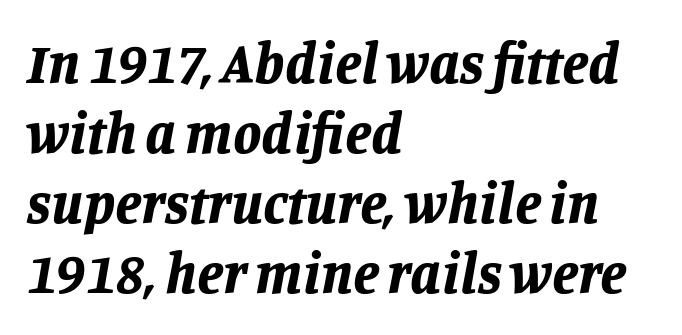
Q: Is the text bold? A: Yes.
Q: Is the text italic (slanted)? A: Yes, it leans right by about 11 degrees.
Q: Is the text underlined? A: No.
Q: How is the paragraph aligned? A: Left-aligned.
Q: Is the spacing between letters normal or unusually wide? A: Normal.
Q: Width (condensed, normal, or wide)? A: Normal.
Q: Stroke contrast? A: Low.
Q: x-height? A: Large.
Q: Monospaced? A: No.
